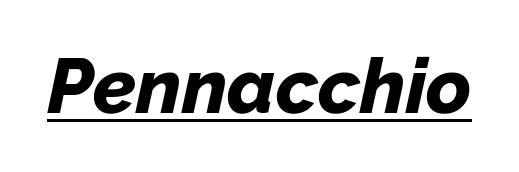
These lines are rendered in a variable-pitch font. How heavy is the stroke? Heavy — this is a bold. Would a proofreader flag this as italicized? Yes. Underlined type.
